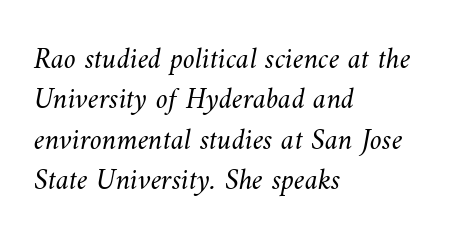
Q: Is the text bold? A: No.
Q: Is the text underlined? A: No.
Q: How is the paragraph aligned? A: Left-aligned.
Q: Is the spacing between letters normal or unusually wide? A: Normal.
Q: Is the spacing between lines tight, normal or loose? A: Normal.
Q: Width (condensed, normal, or wide)? A: Normal.
Q: Stroke contrast? A: Medium.
Q: x-height? A: Small.
Q: Monospaced? A: No.
